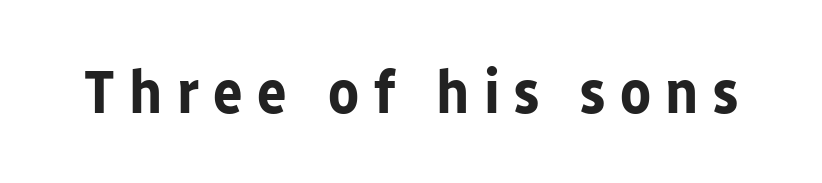
Q: Is the text bold? A: Yes.
Q: Is the text italic (slanted)? A: No, it is upright.
Q: Is the typeface a serif or a sans-serif typeface? A: Sans-serif.
Q: Is the text underlined? A: No.
Q: Is the spacing between letters normal or unusually wide? A: Unusually wide.
Q: Width (condensed, normal, or wide)? A: Normal.
Q: Stroke contrast? A: Low.
Q: x-height? A: Medium.
Q: Monospaced? A: No.
